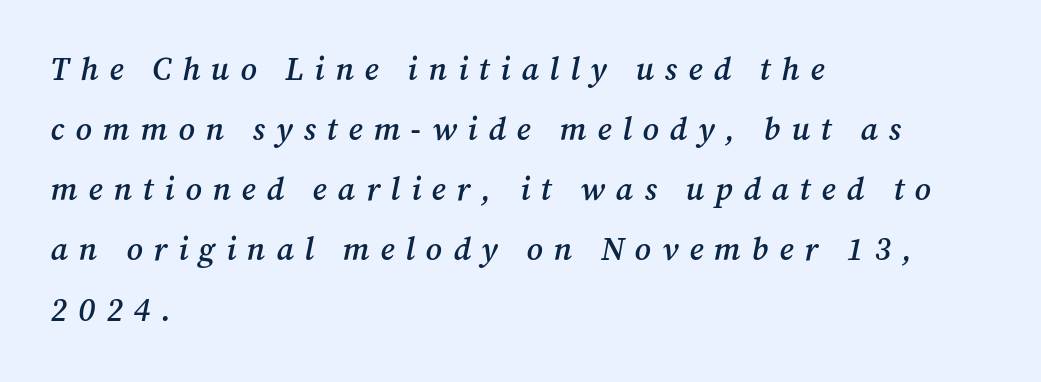
{"serif": "yes", "italic": "yes", "lean": "right", "slant_degrees": 12, "bold": "semi", "weight": "semibold", "width": "normal", "stroke_contrast": "medium", "x_height": "medium", "monospaced": "no", "underline": "no", "align": "left", "line_spacing_ratio": 1.88, "letter_spacing": "wide", "letter_spacing_em": 0.34, "glyph_px": 32}
